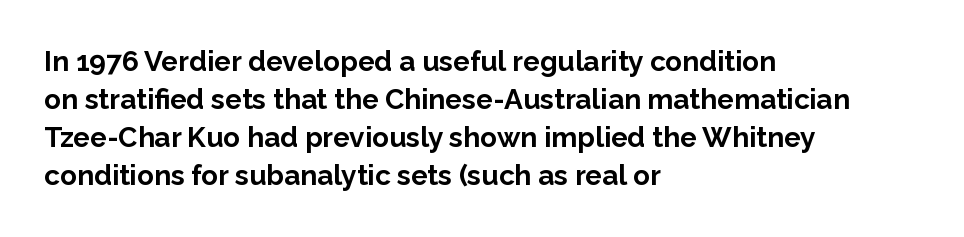
Q: Is the text bold? A: Yes.
Q: Is the text italic (slanted)? A: No, it is upright.
Q: Is the typeface a serif or a sans-serif typeface? A: Sans-serif.
Q: Is the text underlined? A: No.
Q: How is the paragraph aligned? A: Left-aligned.
Q: Is the spacing between letters normal or unusually wide? A: Normal.
Q: Is the spacing between lines tight, normal or loose? A: Normal.
Q: Width (condensed, normal, or wide)? A: Normal.
Q: Stroke contrast? A: Low.
Q: x-height? A: Medium.
Q: Monospaced? A: No.
